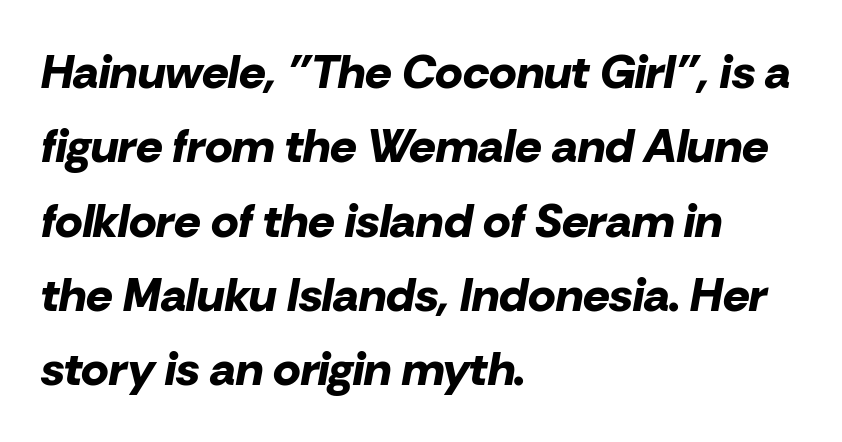
Horizontal bands of white between lines are of average thickness. An italicized treatment has been applied to the whole sample. Thick stems and heavy bowls — unmistakably bold. Where is the straight margin? On the left. Lines of text with bare space underneath. Observe the ordinary spacing: letters are neighbours, not strangers.
